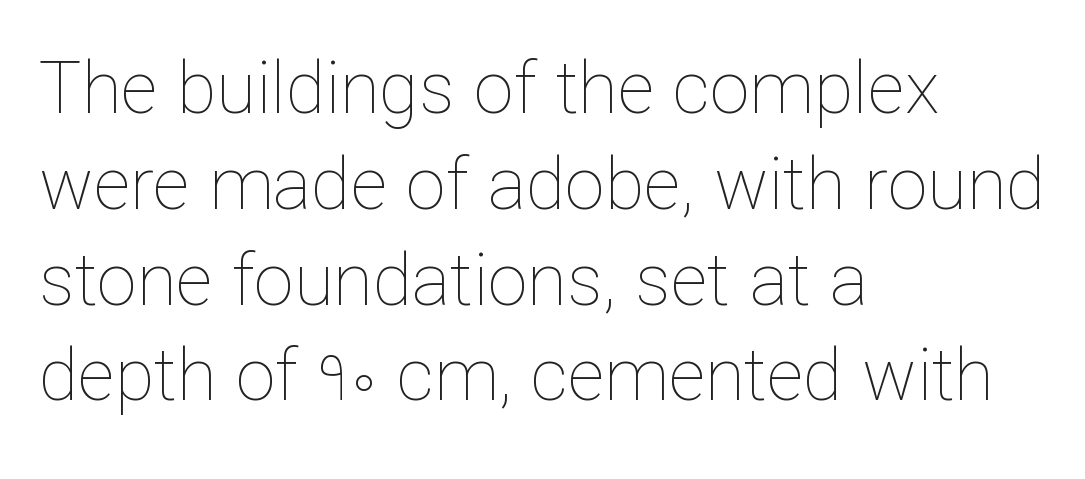
Ordinary non-slanted type is in use. The face used here is proportionally spaced, like ordinary book or web type. No chunkiness to these letters — they're not bold. The tracking reads as untouched default to a designer's eye.
